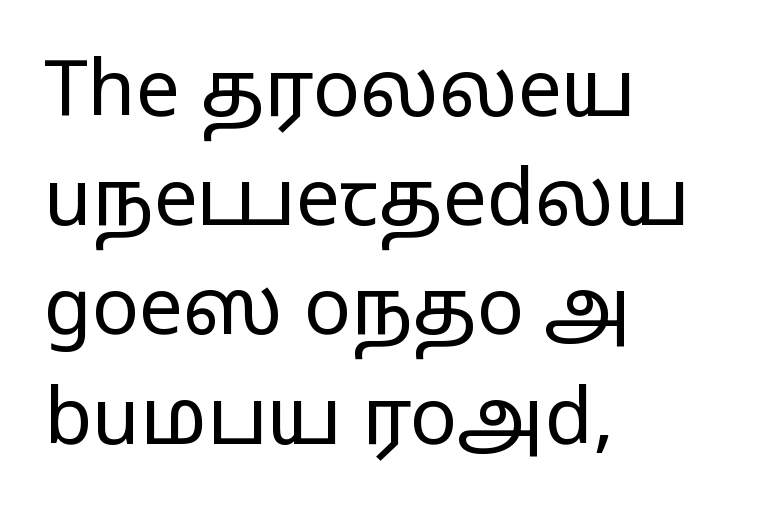
Q: Is the text bold? A: No.
Q: Is the text italic (slanted)? A: No, it is upright.
Q: Is the typeface a serif or a sans-serif typeface? A: Sans-serif.
Q: Is the text underlined? A: No.
Q: How is the paragraph aligned? A: Left-aligned.
Q: Is the spacing between letters normal or unusually wide? A: Normal.
Q: Is the spacing between lines tight, normal or loose? A: Normal.
Q: Width (condensed, normal, or wide)? A: Wide.
Q: Stroke contrast? A: Low.
Q: x-height? A: Medium.
Q: Monospaced? A: No.
